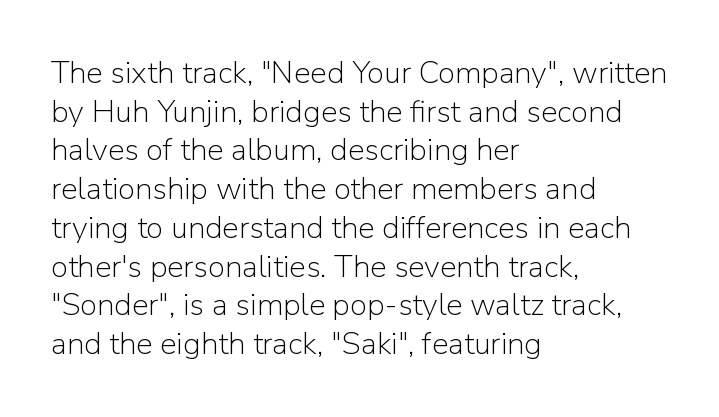
Has an underline been added? It has not. Stem width sits at or under what a default text font uses. Compared with a centered layout, this one pins lines to the left instead. Line spacing here is normal. Honestly, the letter spacing is just normal — you wouldn't notice it. These lines are rendered in a variable-pitch font.
